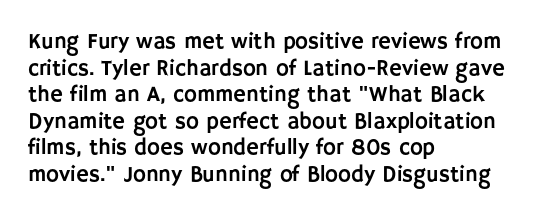
A student would call this left alignment; a typographer would say flush left, rag right. Nobody touched the tracking dial on this one. Tall strokes in this sample are plumb rather than angled. Descenders are the only things crossing below the line.
